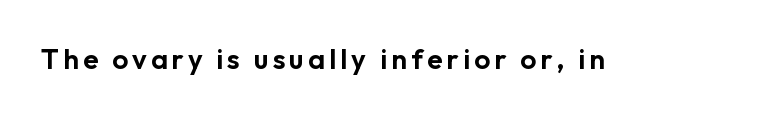
The image shows 28 px sans-serif type, upright; set not underlined; low stroke contrast and a medium x-height.
